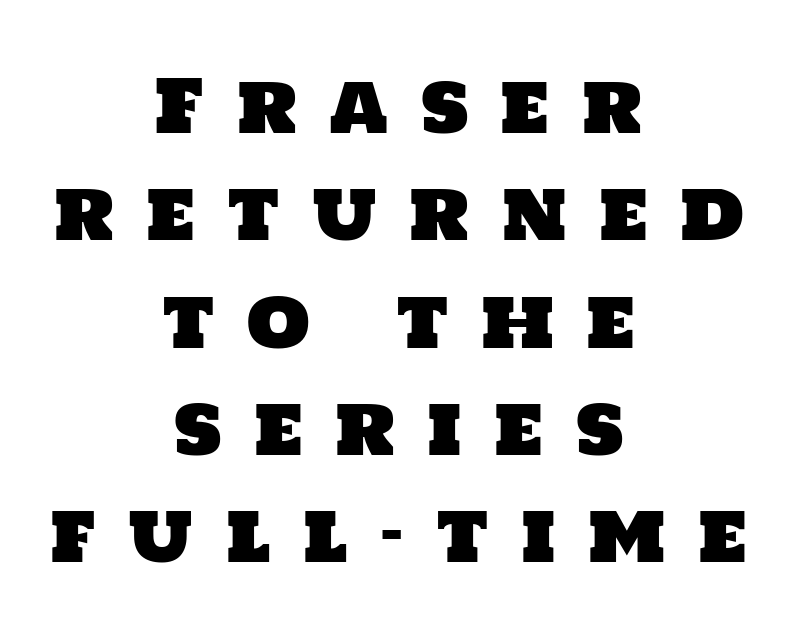
The image shows 73 px sans-serif type; set centered, normal line spacing (1.47x), unusually wide letter spacing (+0.44 em), not underlined; low stroke contrast and a large x-height.
